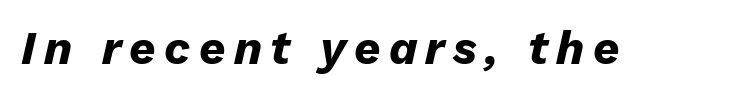
Compared with ordinary roman type, these characters are visibly tilted. Heavy-handed strokes throughout: this text is bold. The face used here is proportionally spaced, like ordinary book or web type. Has an underline been added? It has not.
